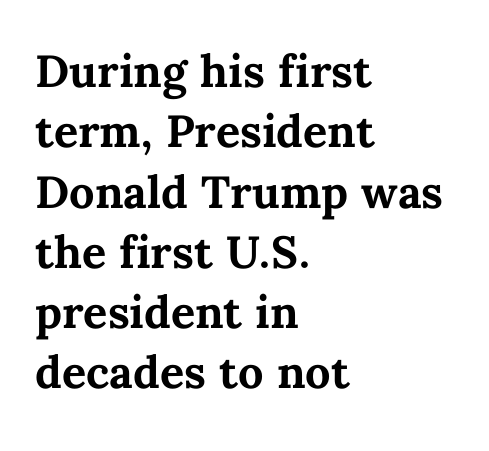
Q: Is the text bold? A: Yes.
Q: Is the text italic (slanted)? A: No, it is upright.
Q: Is the text underlined? A: No.
Q: How is the paragraph aligned? A: Left-aligned.
Q: Is the spacing between letters normal or unusually wide? A: Normal.
Q: Is the spacing between lines tight, normal or loose? A: Normal.
Q: Width (condensed, normal, or wide)? A: Normal.
Q: Stroke contrast? A: Medium.
Q: x-height? A: Medium.
Q: Monospaced? A: No.
